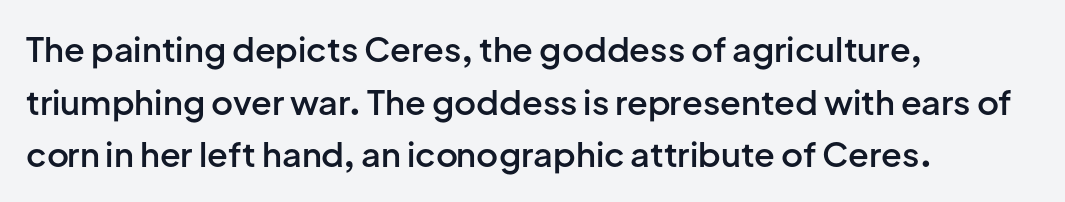
The image shows 34 px semibold sans-serif type, upright; set left-aligned, normal line spacing (1.55x), normal letter spacing, not underlined; low stroke contrast and a medium x-height.
